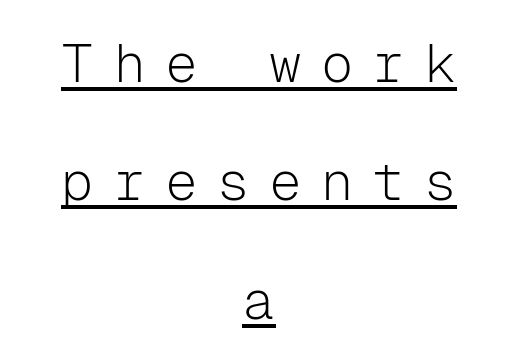
{"serif": "no", "italic": "no", "bold": "no", "weight": "light", "width": "normal", "stroke_contrast": "low", "x_height": "medium", "monospaced": "yes", "underline": "yes", "align": "center", "line_spacing": "loose", "line_spacing_ratio": 2.19, "letter_spacing": "wide", "letter_spacing_em": 0.36, "glyph_px": 54}
